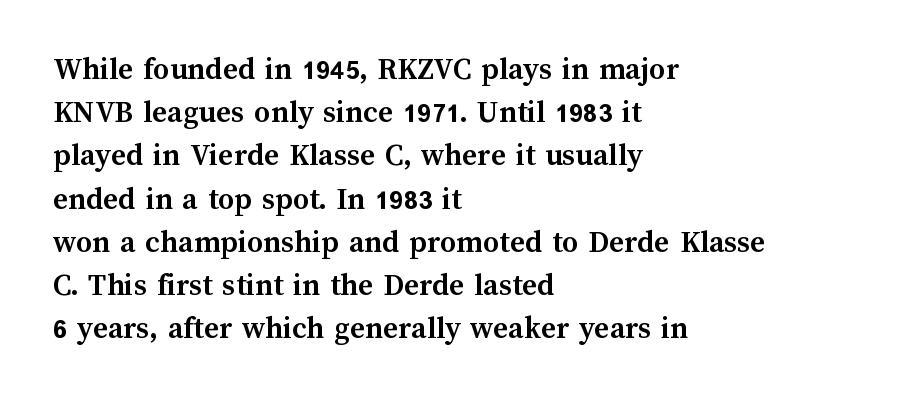
The image shows 32 px semibold type, upright; set left-aligned, normal line spacing (1.35x), normal letter spacing, not underlined; medium stroke contrast and a medium x-height.
